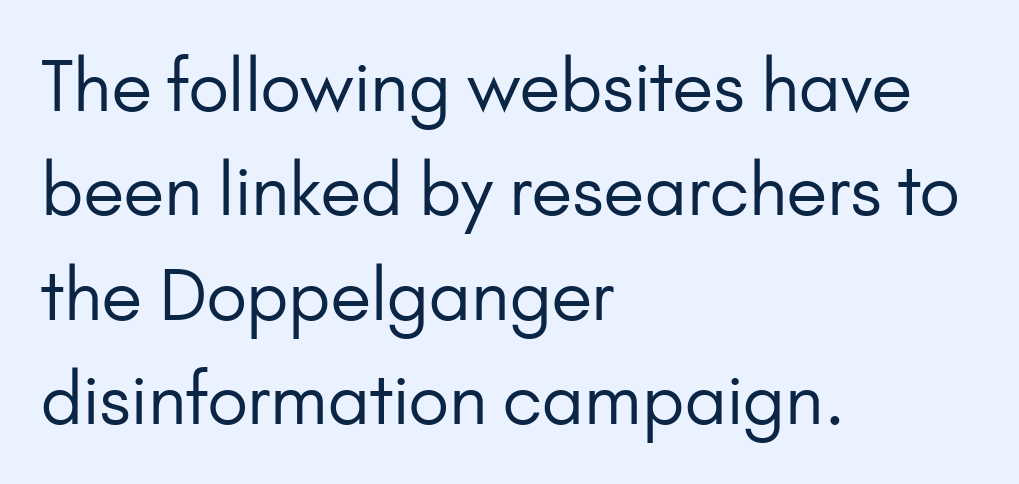
The image shows 70 px regular-weight sans-serif type, upright; set left-aligned, normal line spacing (1.49x), normal letter spacing, not underlined; low stroke contrast and a small x-height.
